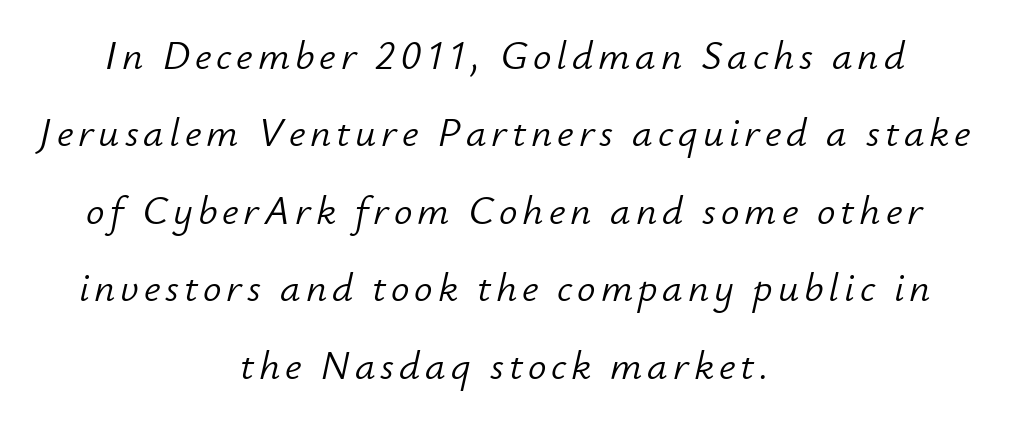
Q: Is the text bold? A: No.
Q: Is the text italic (slanted)? A: Yes, it leans right by about 12 degrees.
Q: Is the text underlined? A: No.
Q: How is the paragraph aligned? A: Centered.
Q: Width (condensed, normal, or wide)? A: Normal.
Q: Stroke contrast? A: Low.
Q: x-height? A: Small.
Q: Monospaced? A: No.
